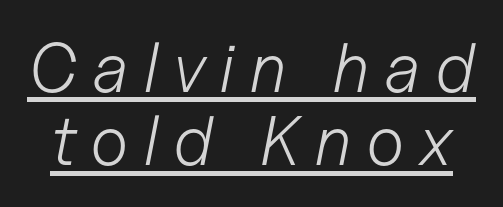
Q: Is the text bold? A: No.
Q: Is the text italic (slanted)? A: Yes, it leans right by about 11 degrees.
Q: Is the text underlined? A: Yes.
Q: Is the spacing between letters normal or unusually wide? A: Unusually wide.
Q: Is the spacing between lines tight, normal or loose? A: Tight.
Q: Width (condensed, normal, or wide)? A: Normal.
Q: Stroke contrast? A: Low.
Q: x-height? A: Medium.
Q: Monospaced? A: No.
